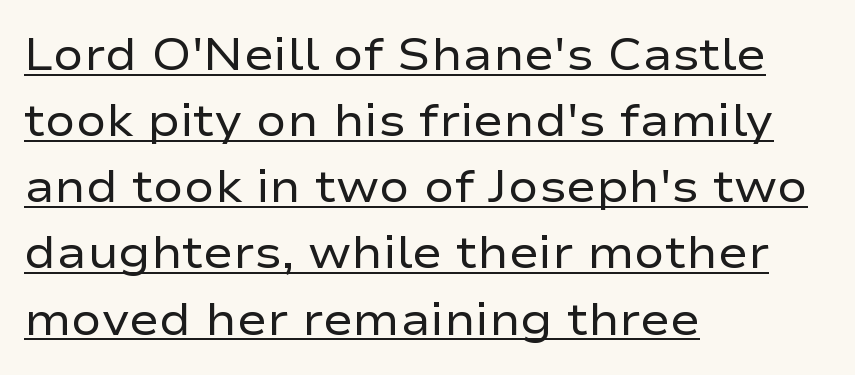
Emphasis is given by a line drawn under the lettering. This sample is left-justified, so line endings fall wherever the words run out. Students, note that the glyphs here touch the page at normal intervals. If you drew a line through each stem, it would be perfectly vertical.
